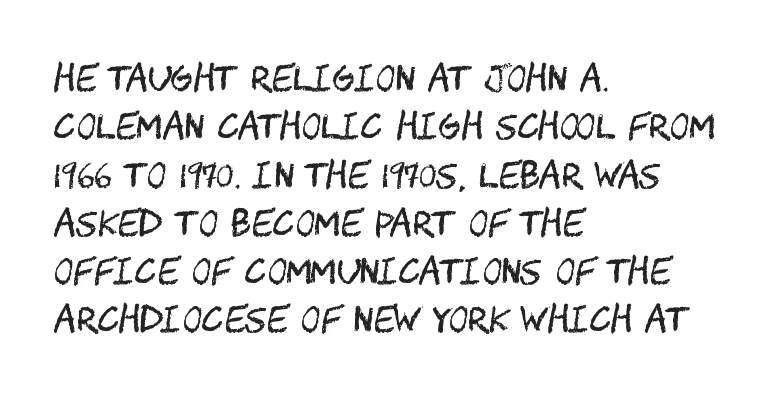
The image shows 34 px regular-weight, condensed sans-serif type, upright; set left-aligned, normal line spacing (1.42x), normal letter spacing, not underlined; medium stroke contrast and a large x-height.
